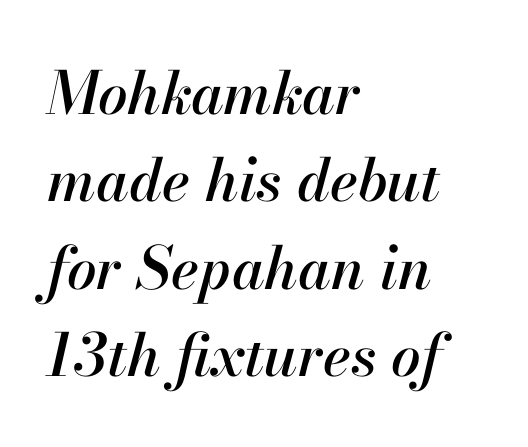
The face used here is proportionally spaced, like ordinary book or web type. Only glyphs here, with clear space below each row. This is oblique type, the kind used for emphasis or titles. The typesetter chose a ragged-right arrangement here.
